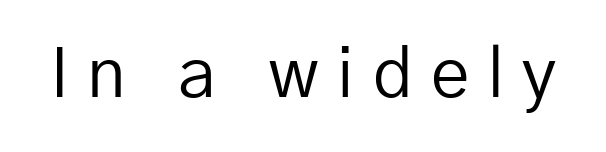
The image shows 69 px regular-weight sans-serif type, upright; set unusually wide letter spacing (+0.26 em), not underlined; low stroke contrast and a medium x-height.
